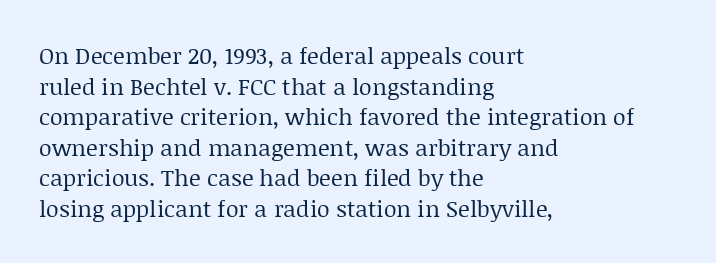
The image shows 23 px text type, upright; set left-aligned, normal line spacing (1.33x), normal letter spacing, not underlined.
